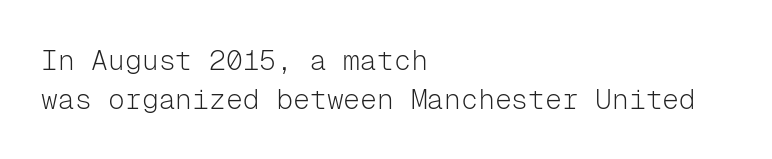
Q: Is the text bold? A: No.
Q: Is the text italic (slanted)? A: No, it is upright.
Q: Is the typeface a serif or a sans-serif typeface? A: Sans-serif.
Q: Is the text underlined? A: No.
Q: How is the paragraph aligned? A: Left-aligned.
Q: Is the spacing between letters normal or unusually wide? A: Normal.
Q: Is the spacing between lines tight, normal or loose? A: Normal.
Q: Width (condensed, normal, or wide)? A: Normal.
Q: Stroke contrast? A: Low.
Q: x-height? A: Medium.
Q: Monospaced? A: Yes.
